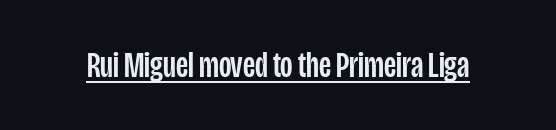
{"serif": "no", "italic": "no", "width": "condensed", "stroke_contrast": "low", "x_height": "large", "monospaced": "no", "underline": "yes", "letter_spacing": "normal", "letter_spacing_em": 0.0, "glyph_px": 36}
